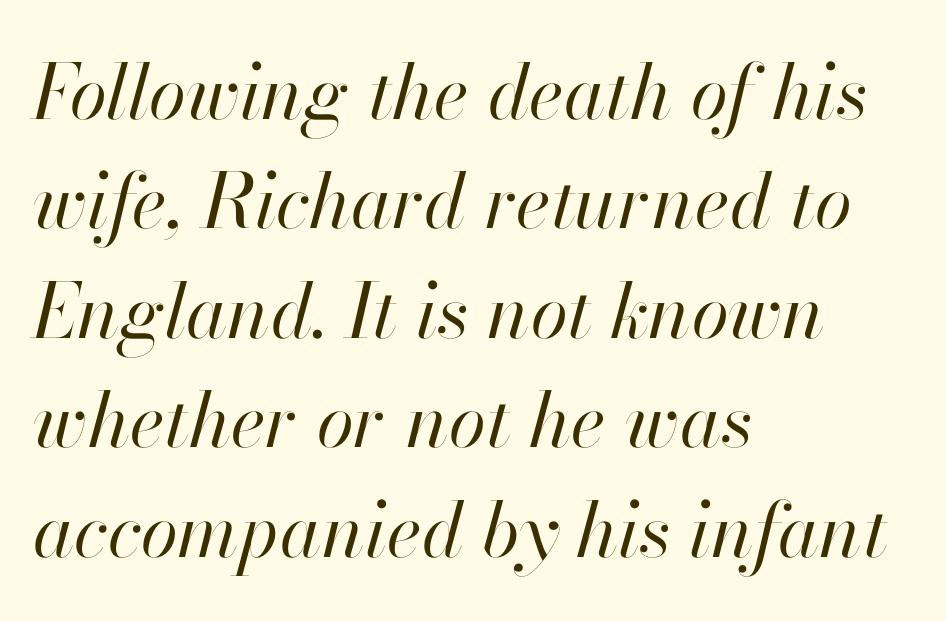
The image shows 76 px regular-weight type, italic (leaning right); set left-aligned, normal line spacing (1.44x), normal letter spacing, not underlined; high stroke contrast and a small x-height.
